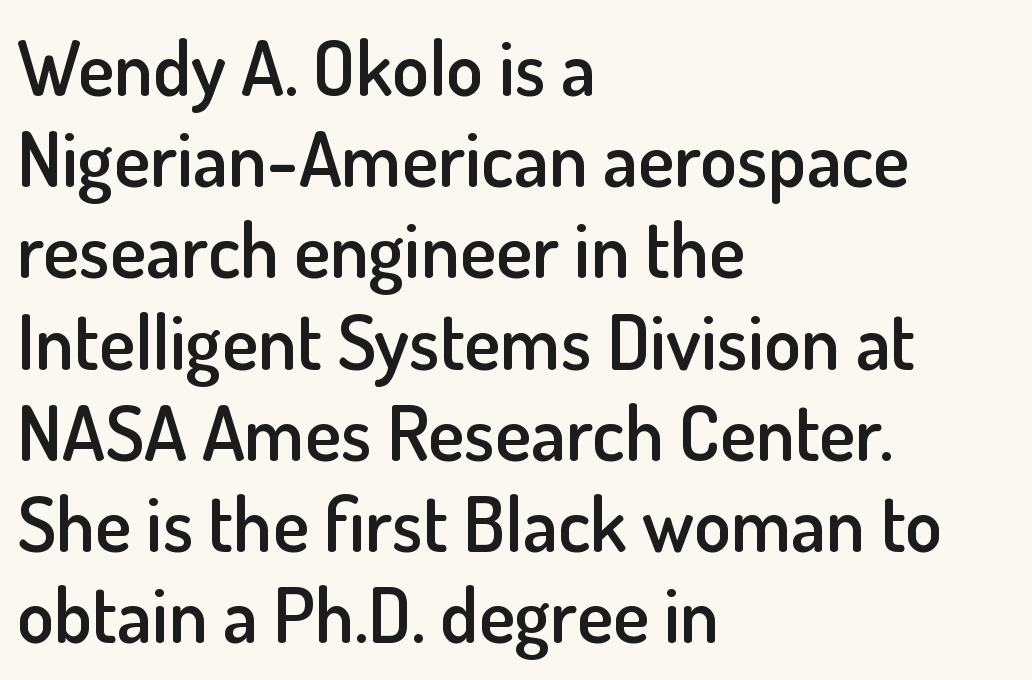
The image shows 76 px semibold sans-serif type, upright; set left-aligned, line spacing 1.2x, normal letter spacing, not underlined; low stroke contrast and a small x-height.
